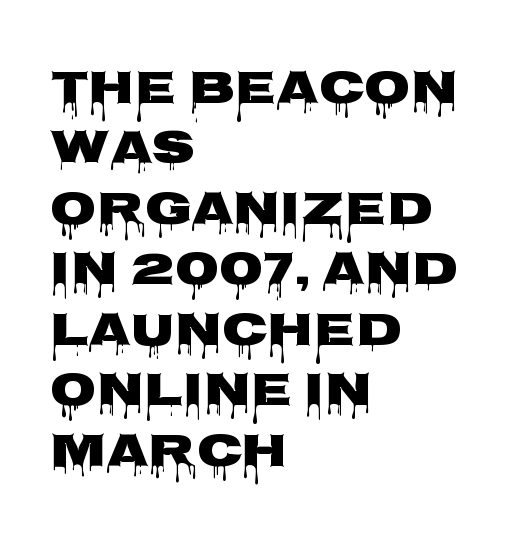
{"serif": "no", "italic": "no", "width": "wide", "stroke_contrast": "low", "x_height": "large", "monospaced": "no", "underline": "no", "align": "left", "line_spacing": "normal", "line_spacing_ratio": 1.26, "letter_spacing": "normal", "letter_spacing_em": 0.0, "glyph_px": 48}
